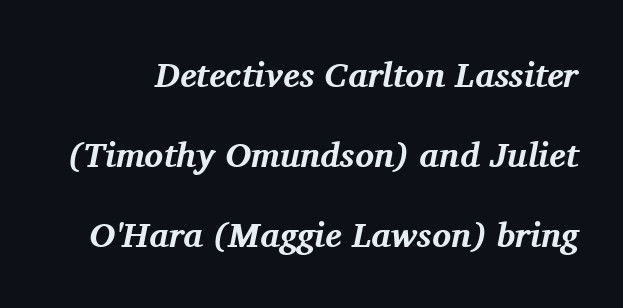
Q: Is the text bold? A: Yes.
Q: Is the text italic (slanted)? A: Yes, it leans right by about 11 degrees.
Q: Is the typeface a serif or a sans-serif typeface? A: Serif.
Q: Is the text underlined? A: No.
Q: Is the spacing between letters normal or unusually wide? A: Normal.
Q: Is the spacing between lines tight, normal or loose? A: Loose.
Q: Width (condensed, normal, or wide)? A: Normal.
Q: Stroke contrast? A: Medium.
Q: x-height? A: Medium.
Q: Monospaced? A: No.
